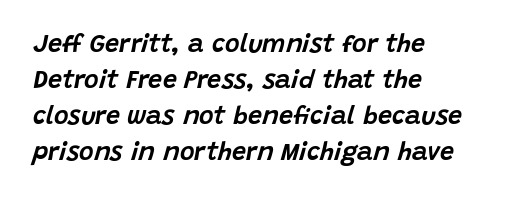
The image shows 25 px text type, italic (leaning right); set left-aligned, normal line spacing (1.44x), normal letter spacing, not underlined.
